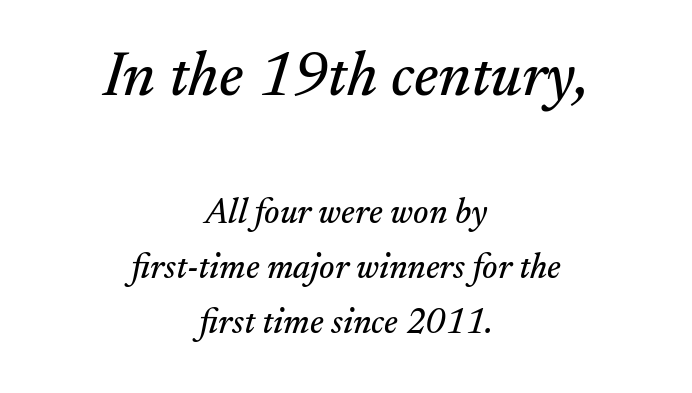
{"serif": "yes", "italic": "yes", "lean": "right", "slant_degrees": 17, "width": "normal", "stroke_contrast": "medium", "x_height": "small", "monospaced": "no", "underline": "no", "align": "center", "line_spacing": "normal", "line_spacing_ratio": 1.58, "letter_spacing": "normal", "letter_spacing_em": 0.0, "larger_block": "first", "size_ratio": 1.77, "glyph_px": 62}
